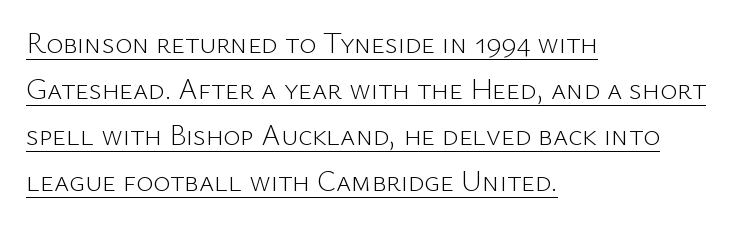
The image shows 29 px light sans-serif type, upright; set left-aligned, normal line spacing (1.59x), normal letter spacing, underlined; low stroke contrast and a medium x-height.
